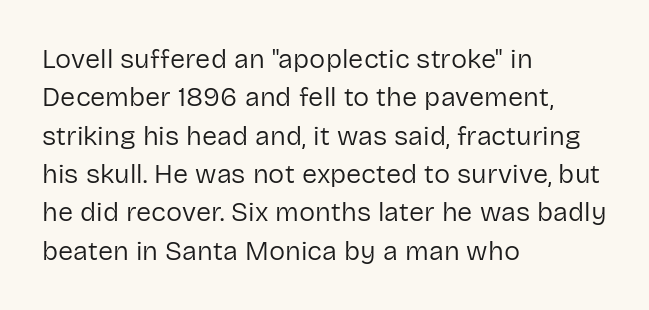
The image shows 27 px text type, upright; set left-aligned, normal line spacing (1.42x), normal letter spacing, not underlined.
